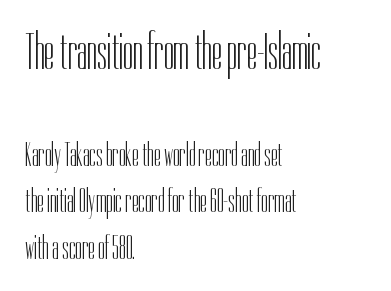
{"serif": "no", "italic": "no", "bold": "no", "weight": "light", "width": "condensed", "stroke_contrast": "low", "x_height": "medium", "monospaced": "no", "underline": "no", "align": "left", "line_spacing": "normal", "line_spacing_ratio": 1.37, "letter_spacing": "normal", "letter_spacing_em": 0.0, "larger_block": "first", "size_ratio": 1.5, "glyph_px": 51}
